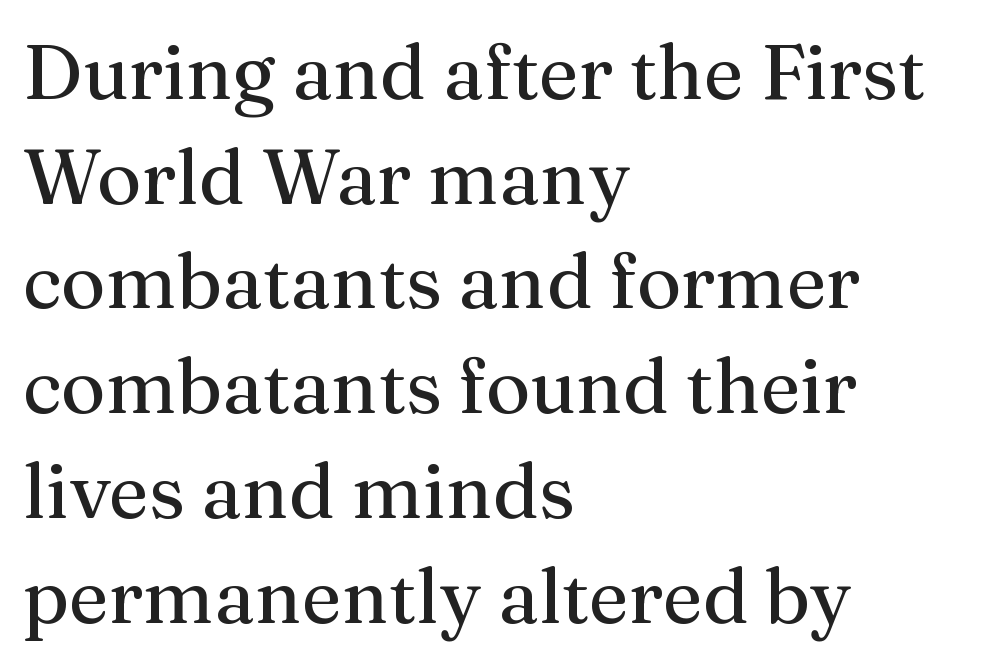
The image shows 77 px regular-weight serif type, upright; set left-aligned, normal line spacing (1.36x), normal letter spacing, not underlined; medium stroke contrast and a medium x-height.
